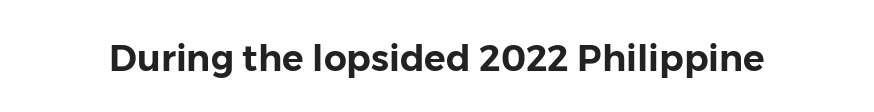
The image shows 36 px sans-serif type, upright; set normal letter spacing, not underlined; low stroke contrast and a medium x-height.
